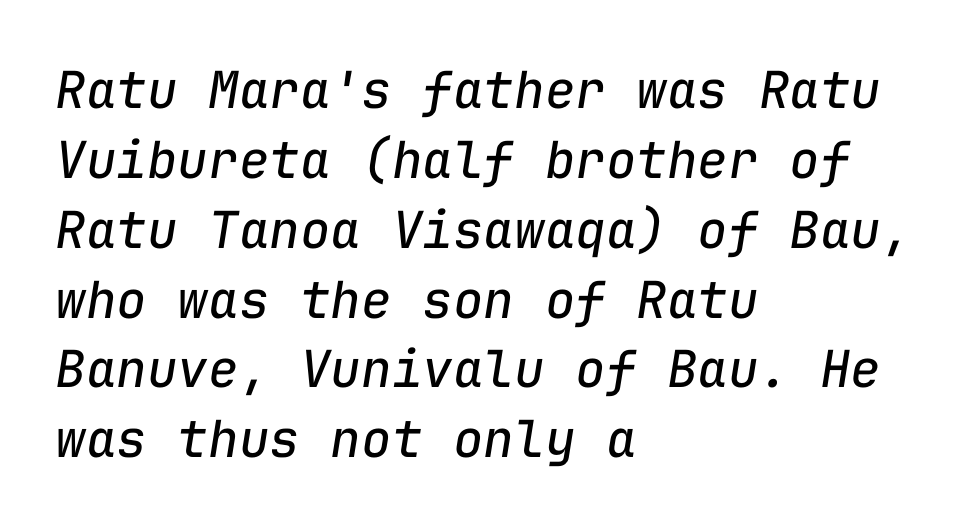
Q: Is the text bold? A: No.
Q: Is the text italic (slanted)? A: Yes, it leans right by about 9 degrees.
Q: Is the text underlined? A: No.
Q: How is the paragraph aligned? A: Left-aligned.
Q: Is the spacing between letters normal or unusually wide? A: Normal.
Q: Is the spacing between lines tight, normal or loose? A: Normal.
Q: Width (condensed, normal, or wide)? A: Normal.
Q: Stroke contrast? A: Low.
Q: x-height? A: Medium.
Q: Monospaced? A: Yes.
